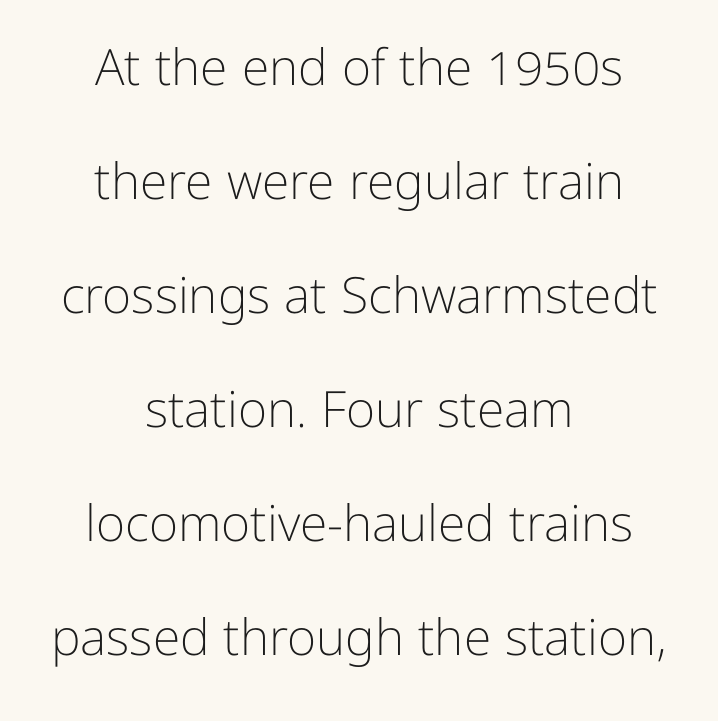
{"serif": "no", "italic": "no", "bold": "no", "weight": "light", "width": "normal", "stroke_contrast": "low", "x_height": "medium", "monospaced": "no", "underline": "no", "align": "center", "line_spacing": "loose", "line_spacing_ratio": 2.28, "letter_spacing": "normal", "letter_spacing_em": 0.0, "glyph_px": 50}
